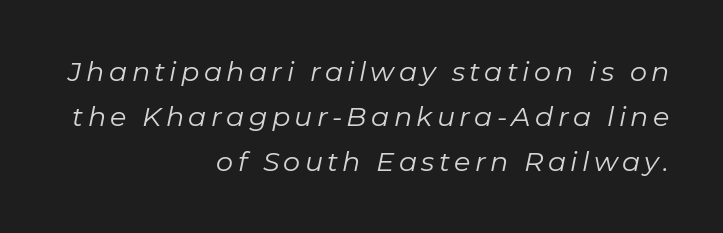
Yep, that's italic — everything's leaning. Caption: face not bold, strokes unweighted. Unmarked baselines from the first word to the last. Whoever set this chose a conventional vertical rhythm. These lines stack with their right ends in a neat column.
